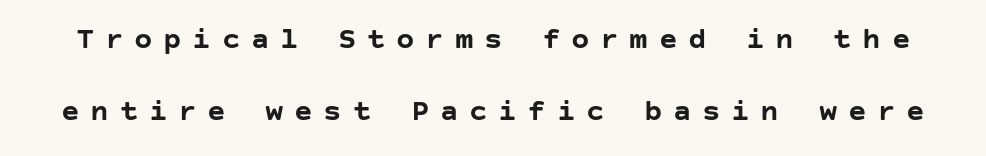
Q: Is the text bold? A: Yes.
Q: Is the text italic (slanted)? A: No, it is upright.
Q: Is the typeface a serif or a sans-serif typeface? A: Sans-serif.
Q: Is the text underlined? A: No.
Q: Is the spacing between letters normal or unusually wide? A: Unusually wide.
Q: Is the spacing between lines tight, normal or loose? A: Loose.
Q: Width (condensed, normal, or wide)? A: Normal.
Q: Stroke contrast? A: Low.
Q: x-height? A: Large.
